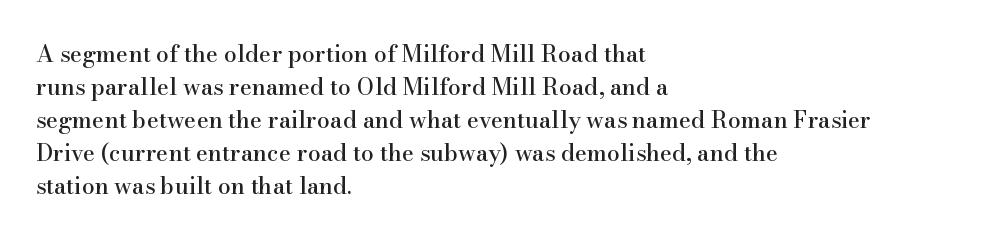
{"italic": "no", "underline": "no", "align": "left", "line_spacing": "normal", "line_spacing_ratio": 1.44, "letter_spacing": "normal", "letter_spacing_em": 0.0, "glyph_px": 23}
